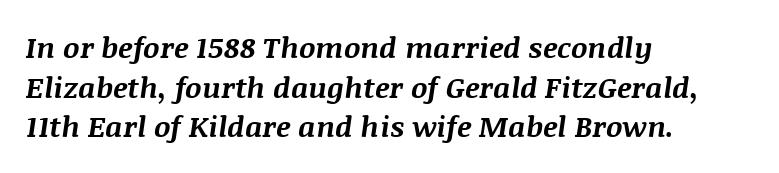
The image shows 29 px bold type, italic (leaning right); set left-aligned, normal line spacing (1.37x), normal letter spacing, not underlined; medium stroke contrast and a large x-height.
